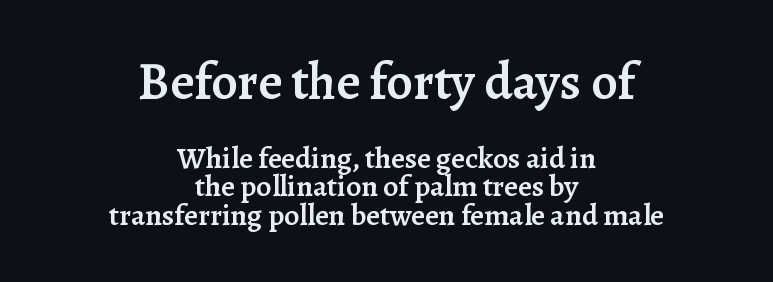
Q: Is the text bold? A: Semi-bold.
Q: Is the text italic (slanted)? A: No, it is upright.
Q: Is the typeface a serif or a sans-serif typeface? A: Serif.
Q: Is the text underlined? A: No.
Q: How is the paragraph aligned? A: Centered.
Q: Is the spacing between letters normal or unusually wide? A: Normal.
Q: Is the spacing between lines tight, normal or loose? A: Tight.
Q: Which block of text is set in a larger size, the first (top) or the second (bottom)? A: The first (top) one.
Q: Width (condensed, normal, or wide)? A: Normal.
Q: Stroke contrast? A: Low.
Q: x-height? A: Medium.
Q: Monospaced? A: No.
